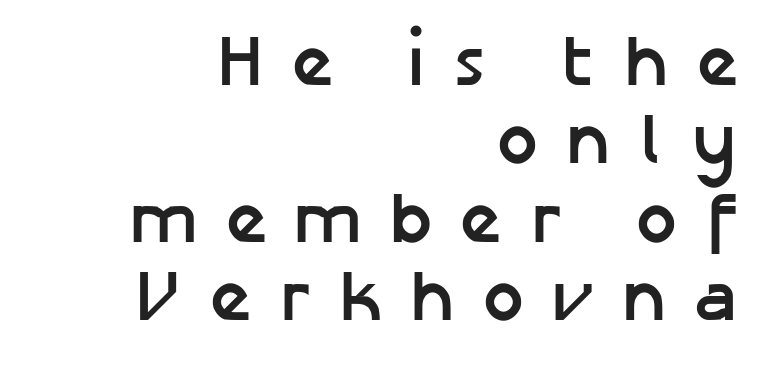
The image shows 72 px semibold sans-serif type, upright; set right-aligned, tight line spacing (1.09x), unusually wide letter spacing (+0.39 em), not underlined; low stroke contrast and a medium x-height.
